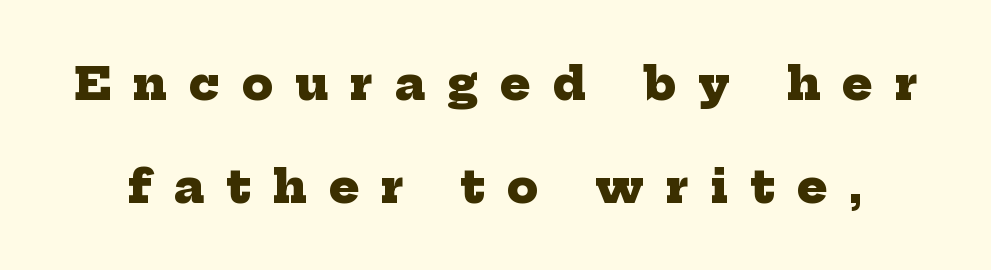
The area under the type is left untouched. How heavy is the stroke? Heavy — this is a bold. Here the designer chose a conventional face with non-uniform glyph widths. Serifs: yes, visible at the terminals of the letterforms. The rendering uses a large line-height, opening up the rows. The type is letterspaced generously, with wide tracking.
